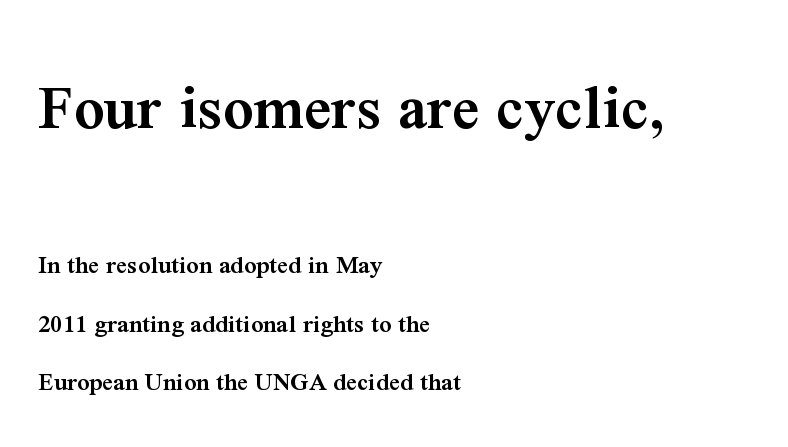
{"serif": "yes", "italic": "no", "bold": "semi", "weight": "semibold", "width": "normal", "stroke_contrast": "medium", "x_height": "medium", "monospaced": "no", "underline": "no", "align": "left", "line_spacing": "loose", "line_spacing_ratio": 2.16, "letter_spacing": "normal", "letter_spacing_em": 0.0, "larger_block": "first", "size_ratio": 2.48, "glyph_px": 67}
